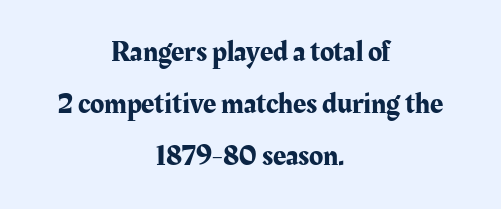
The image shows 29 px serif type, upright; set centered, line spacing 1.8x, normal letter spacing, not underlined; medium stroke contrast and a medium x-height.
